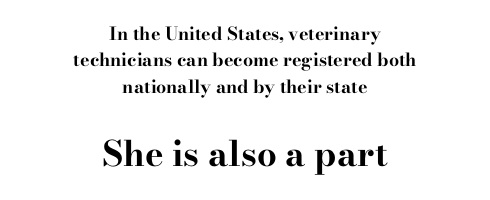
The image shows 35 px bold, wide serif type, upright; set centered, normal line spacing (1.47x), normal letter spacing, not underlined; the second (bottom) block is 1.94x larger; high stroke contrast and a small x-height.
